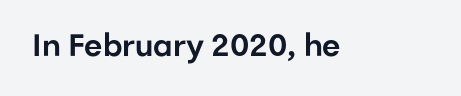
Italic? Not at all — the glyphs are vertical. Descender tails drop into unmarked territory. The glyphs in this specimen are sans serif. Spacing between characters is what you'd get straight out of the box.
